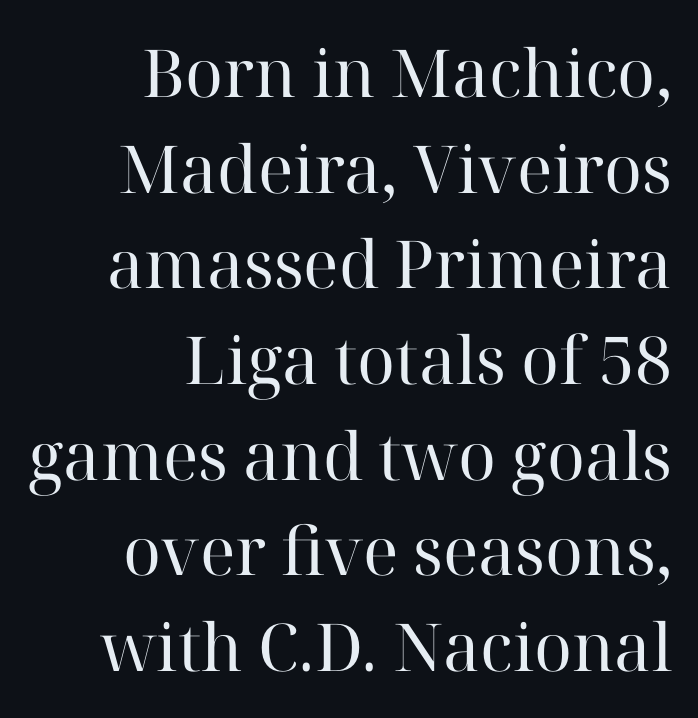
{"serif": "yes", "italic": "no", "bold": "no", "weight": "regular", "width": "normal", "stroke_contrast": "high", "x_height": "medium", "monospaced": "no", "underline": "no", "align": "right", "line_spacing": "normal", "line_spacing_ratio": 1.45, "letter_spacing": "normal", "letter_spacing_em": 0.0, "glyph_px": 66}
